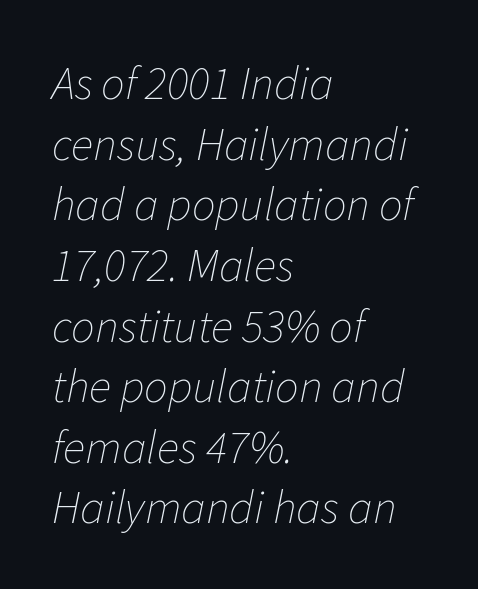
The image shows 47 px thin type, italic (leaning right); set left-aligned, normal line spacing (1.29x), normal letter spacing, not underlined; low stroke contrast and a medium x-height.
